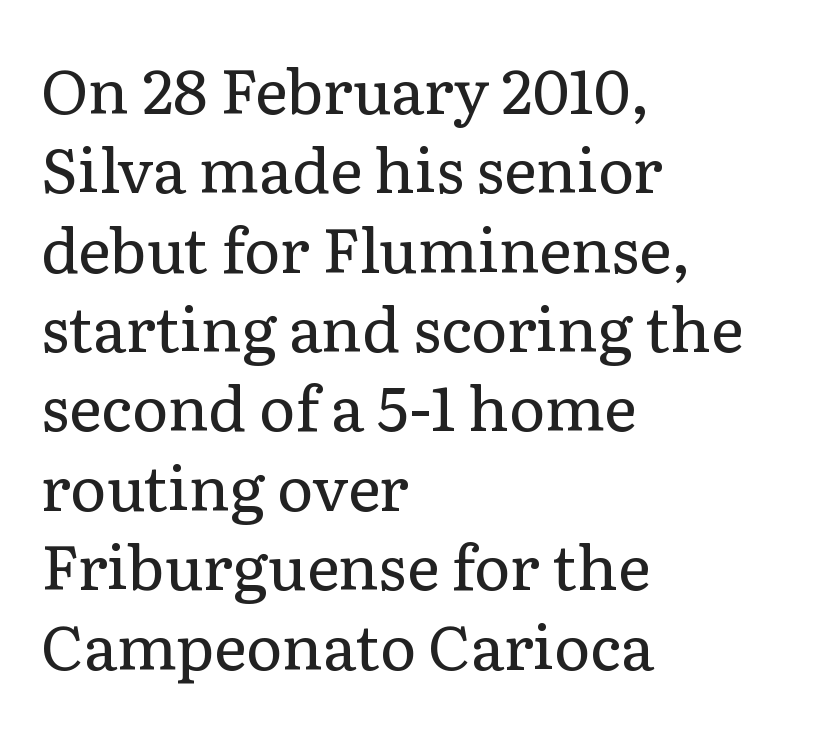
{"serif": "yes", "italic": "no", "bold": "no", "weight": "regular", "width": "normal", "stroke_contrast": "low", "x_height": "medium", "monospaced": "no", "underline": "no", "align": "left", "line_spacing": "normal", "line_spacing_ratio": 1.28, "letter_spacing": "normal", "letter_spacing_em": 0.0, "glyph_px": 62}
